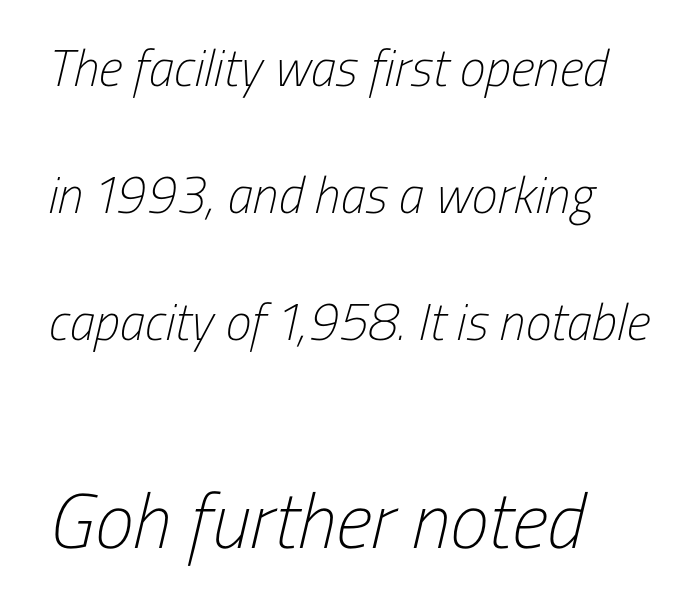
Q: Is the text bold? A: No.
Q: Is the typeface a serif or a sans-serif typeface? A: Sans-serif.
Q: Is the text underlined? A: No.
Q: How is the paragraph aligned? A: Left-aligned.
Q: Is the spacing between letters normal or unusually wide? A: Normal.
Q: Is the spacing between lines tight, normal or loose? A: Loose.
Q: Which block of text is set in a larger size, the first (top) or the second (bottom)? A: The second (bottom) one.
Q: Width (condensed, normal, or wide)? A: Condensed.
Q: Stroke contrast? A: Low.
Q: x-height? A: Medium.
Q: Monospaced? A: No.
